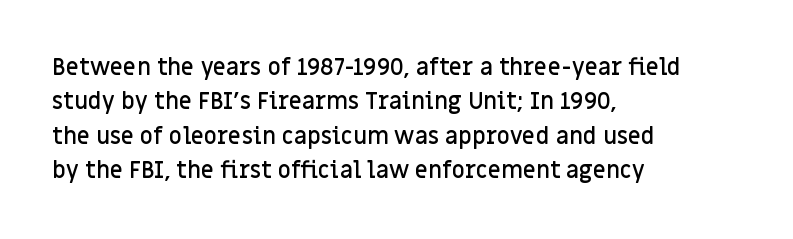
The sample has been set in demibold, a notch under bold. Students, observe: this is what conventionally led text looks like. All the whitespace from short lines collects on the right. Descenders are the only things crossing below the line.
